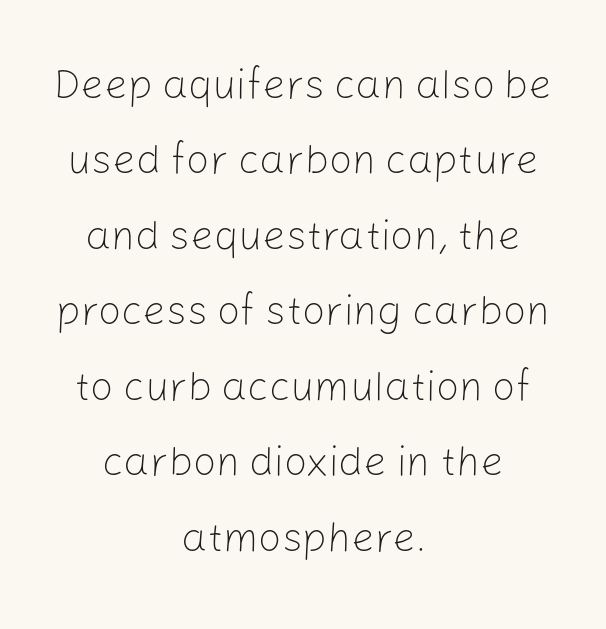
Q: Is the text bold? A: No.
Q: Is the text italic (slanted)? A: No, it is upright.
Q: Is the typeface a serif or a sans-serif typeface? A: Sans-serif.
Q: Is the text underlined? A: No.
Q: How is the paragraph aligned? A: Centered.
Q: Is the spacing between letters normal or unusually wide? A: Normal.
Q: Width (condensed, normal, or wide)? A: Normal.
Q: Stroke contrast? A: Low.
Q: x-height? A: Medium.
Q: Monospaced? A: No.
